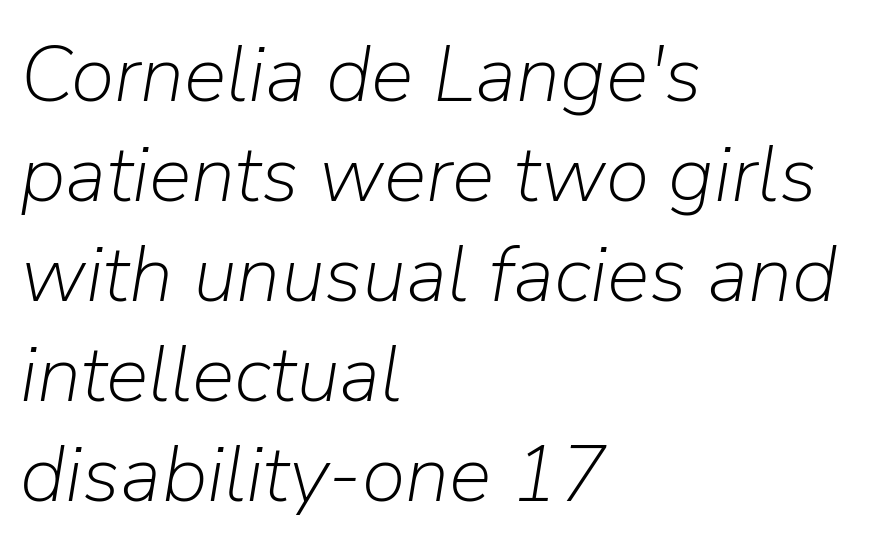
Q: Is the text bold? A: No.
Q: Is the text italic (slanted)? A: Yes, it leans right by about 9 degrees.
Q: Is the text underlined? A: No.
Q: How is the paragraph aligned? A: Left-aligned.
Q: Is the spacing between letters normal or unusually wide? A: Normal.
Q: Is the spacing between lines tight, normal or loose? A: Normal.
Q: Width (condensed, normal, or wide)? A: Normal.
Q: Stroke contrast? A: Low.
Q: x-height? A: Medium.
Q: Monospaced? A: No.
